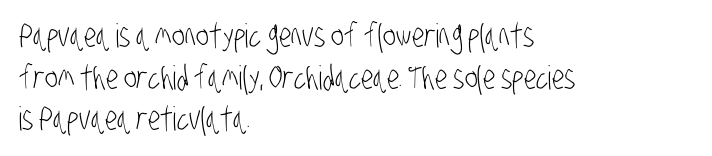
Q: Is the text bold? A: No.
Q: Is the typeface a serif or a sans-serif typeface? A: Sans-serif.
Q: Is the text underlined? A: No.
Q: How is the paragraph aligned? A: Left-aligned.
Q: Is the spacing between letters normal or unusually wide? A: Normal.
Q: Is the spacing between lines tight, normal or loose? A: Normal.
Q: Width (condensed, normal, or wide)? A: Condensed.
Q: Stroke contrast? A: Low.
Q: x-height? A: Large.
Q: Monospaced? A: No.
